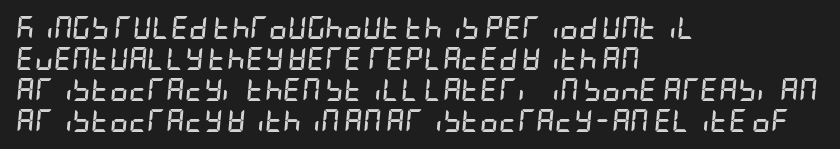
The passage shown is not underscored anywhere. A classic flush-left, rag-right setting is used for this passage. If you measured baseline to baseline, you'd find a middling distance. Observe the lean: these are italic letterforms. The passage shown has conventional tracking throughout. Typesetter's note: full bold, strokes at maximum text heaviness.
